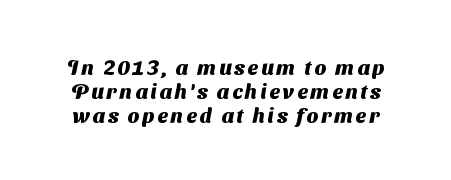
The vertical gap from one line to the next is small. Anything drawn beneath the words? Only blank space. A full-strength bold gives these letters their thick strokes.
